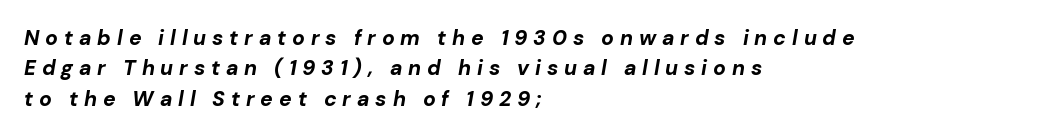
{"italic": "yes", "lean": "right", "slant_degrees": 10, "bold": "yes", "underline": "no", "align": "left", "line_spacing": "normal", "line_spacing_ratio": 1.45, "letter_spacing": "wide", "letter_spacing_em": 0.28, "glyph_px": 21}
